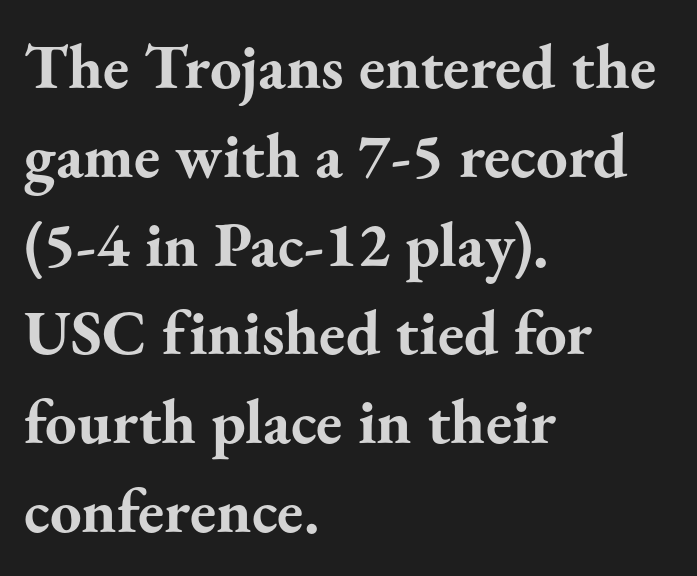
Q: Is the text bold? A: Yes.
Q: Is the text italic (slanted)? A: No, it is upright.
Q: Is the typeface a serif or a sans-serif typeface? A: Serif.
Q: Is the text underlined? A: No.
Q: How is the paragraph aligned? A: Left-aligned.
Q: Is the spacing between letters normal or unusually wide? A: Normal.
Q: Is the spacing between lines tight, normal or loose? A: Normal.
Q: Width (condensed, normal, or wide)? A: Normal.
Q: Stroke contrast? A: Medium.
Q: x-height? A: Small.
Q: Monospaced? A: No.
